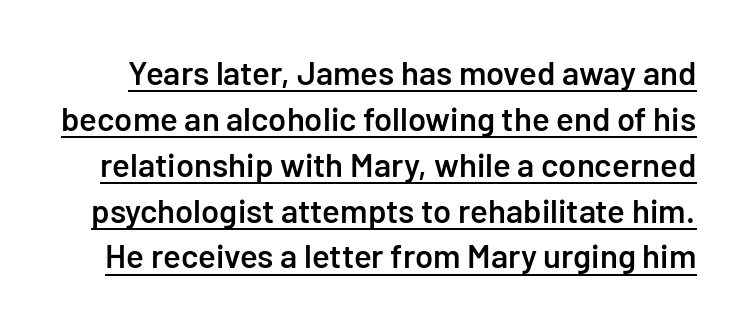
The leading is moderate, giving the passage an even texture. Set as a demibold, roughly 600 on the weight scale. The face used here is proportionally spaced, like ordinary book or web type. Upright lettering throughout. Caption: standard tracking, unaltered.
